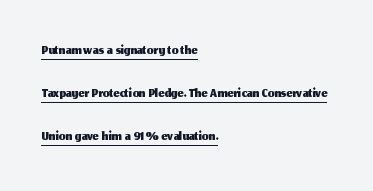
{"italic": "no", "underline": "yes", "align": "left", "line_spacing": "loose", "line_spacing_ratio": 2.05, "letter_spacing": "normal", "letter_spacing_em": 0.0, "glyph_px": 21}
